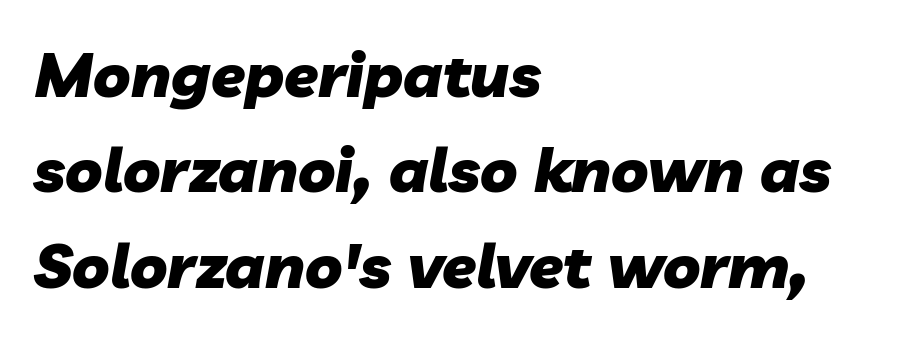
Looks like regular typesetting: each glyph gets only the width it needs. Nobody touched the tracking dial on this one. Normally led — the rows are evenly, conventionally spaced. Left-aligned paragraph, ragged on the right.
